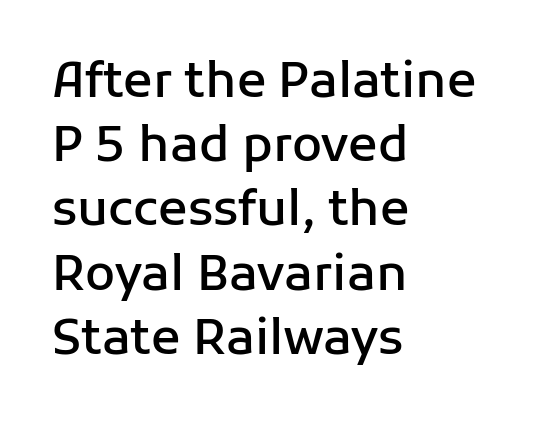
The image shows 49 px semibold sans-serif type, upright; set left-aligned, normal line spacing (1.31x), normal letter spacing, not underlined; low stroke contrast and a medium x-height.
